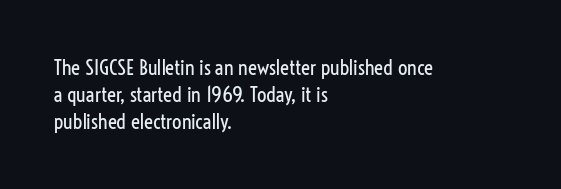
The image shows 21 px text type, upright; set left-aligned, normal line spacing (1.28x), normal letter spacing, not underlined.
